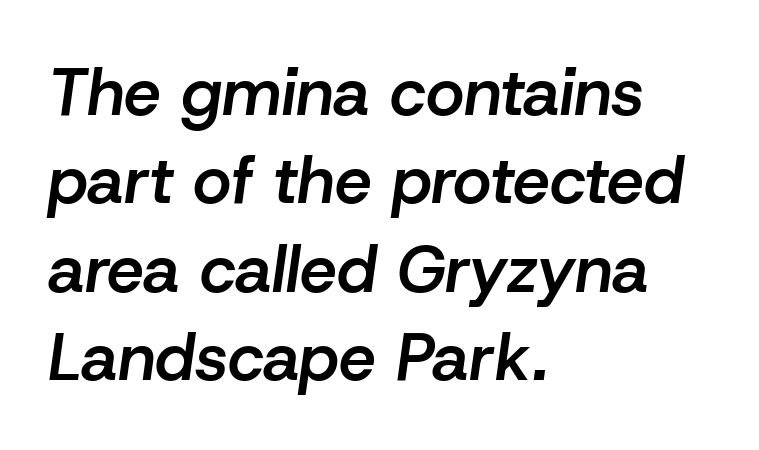
Q: Is the text bold? A: Semi-bold.
Q: Is the text italic (slanted)? A: Yes, it leans right by about 8 degrees.
Q: Is the text underlined? A: No.
Q: How is the paragraph aligned? A: Left-aligned.
Q: Is the spacing between letters normal or unusually wide? A: Normal.
Q: Is the spacing between lines tight, normal or loose? A: Normal.
Q: Width (condensed, normal, or wide)? A: Normal.
Q: Stroke contrast? A: Low.
Q: x-height? A: Medium.
Q: Monospaced? A: No.
